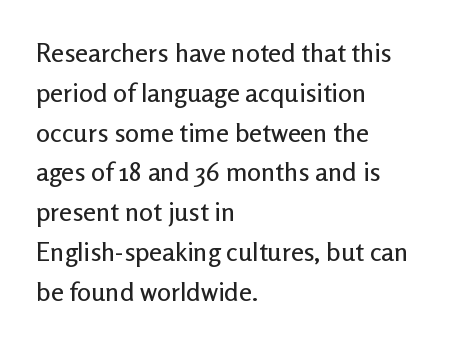
Q: Is the text italic (slanted)? A: No, it is upright.
Q: Is the text underlined? A: No.
Q: How is the paragraph aligned? A: Left-aligned.
Q: Is the spacing between letters normal or unusually wide? A: Normal.
Q: Is the spacing between lines tight, normal or loose? A: Normal.
